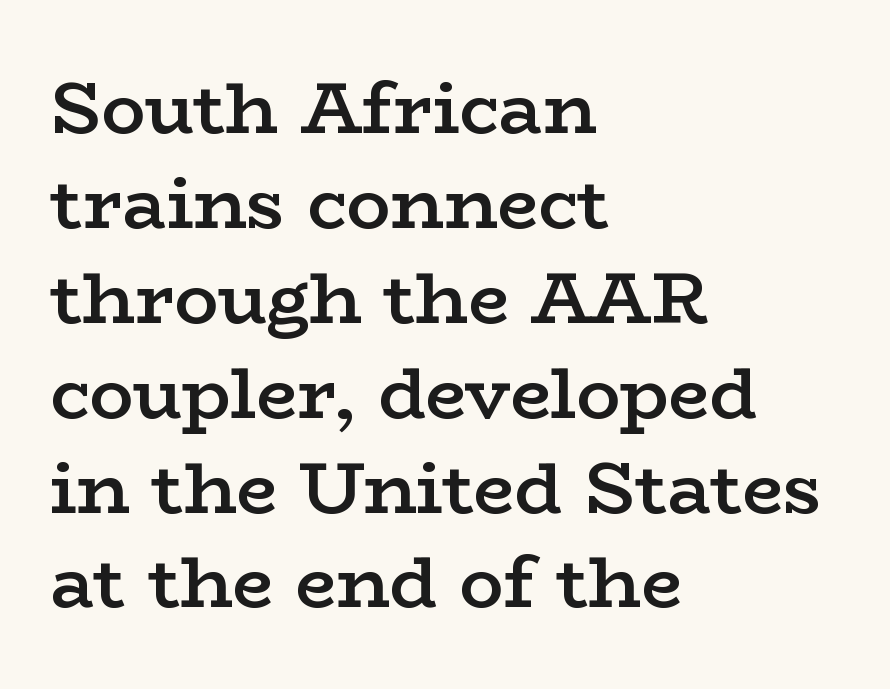
Q: Is the text bold? A: Semi-bold.
Q: Is the text italic (slanted)? A: No, it is upright.
Q: Is the typeface a serif or a sans-serif typeface? A: Serif.
Q: Is the text underlined? A: No.
Q: How is the paragraph aligned? A: Left-aligned.
Q: Is the spacing between letters normal or unusually wide? A: Normal.
Q: Is the spacing between lines tight, normal or loose? A: Normal.
Q: Width (condensed, normal, or wide)? A: Wide.
Q: Stroke contrast? A: Low.
Q: x-height? A: Medium.
Q: Monospaced? A: No.
